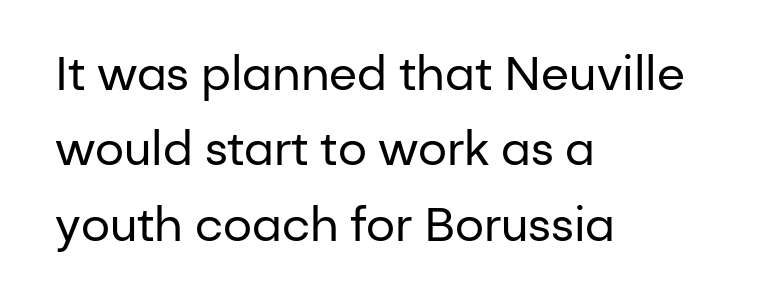
{"serif": "no", "italic": "no", "bold": "no", "weight": "regular", "width": "normal", "stroke_contrast": "low", "x_height": "medium", "monospaced": "no", "underline": "no", "align": "left", "line_spacing": "normal", "line_spacing_ratio": 1.64, "letter_spacing": "normal", "letter_spacing_em": 0.0, "glyph_px": 46}
